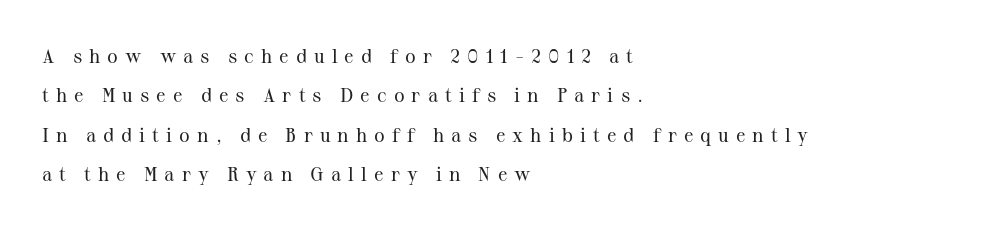
Q: Is the text bold? A: No.
Q: Is the text italic (slanted)? A: No, it is upright.
Q: Is the text underlined? A: No.
Q: How is the paragraph aligned? A: Left-aligned.
Q: Is the spacing between letters normal or unusually wide? A: Unusually wide.
Q: Is the spacing between lines tight, normal or loose? A: Loose.
